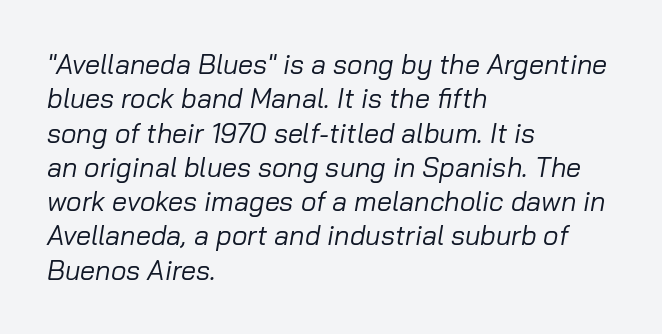
The strip under each line holds only bare page. The lines are quadded left. Italic? Definitely — the glyphs are oblique. The rendering keeps characters at their native spacing.
